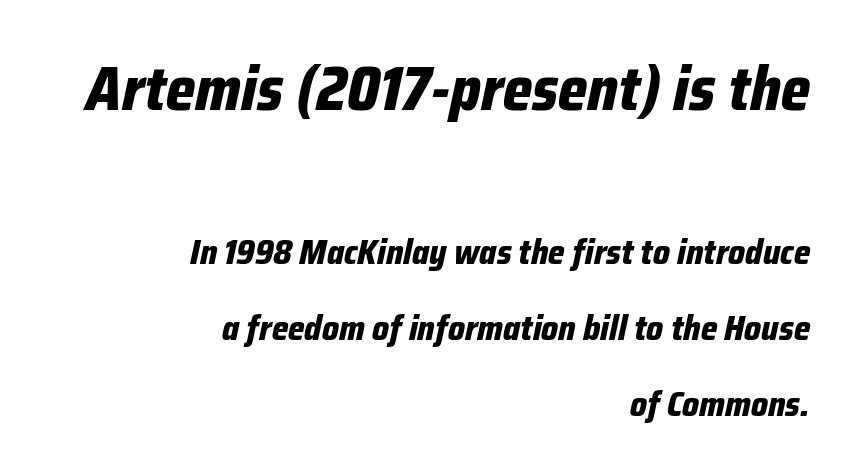
Q: Is the text bold? A: Yes.
Q: Is the text italic (slanted)? A: Yes, it leans right by about 12 degrees.
Q: Is the text underlined? A: No.
Q: How is the paragraph aligned? A: Right-aligned.
Q: Is the spacing between letters normal or unusually wide? A: Normal.
Q: Is the spacing between lines tight, normal or loose? A: Loose.
Q: Which block of text is set in a larger size, the first (top) or the second (bottom)? A: The first (top) one.
Q: Width (condensed, normal, or wide)? A: Condensed.
Q: Stroke contrast? A: Low.
Q: x-height? A: Medium.
Q: Monospaced? A: No.
